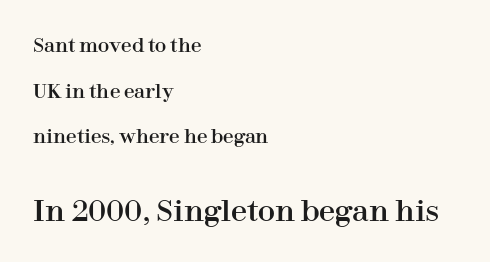
The image shows 29 px serif type, upright; set left-aligned, loose line spacing (2.4x), normal letter spacing, not underlined; the second (bottom) block is 1.53x larger; high stroke contrast and a medium x-height.
